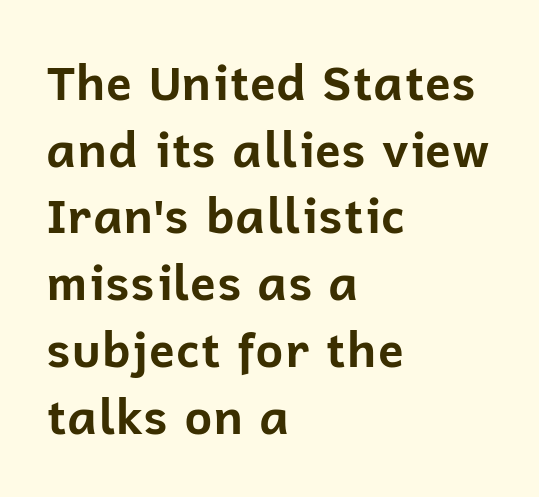
{"serif": "no", "italic": "no", "bold": "yes", "weight": "bold", "width": "normal", "stroke_contrast": "low", "x_height": "medium", "monospaced": "no", "underline": "no", "align": "left", "line_spacing": "normal", "line_spacing_ratio": 1.39, "letter_spacing": "normal", "letter_spacing_em": 0.0, "glyph_px": 48}
